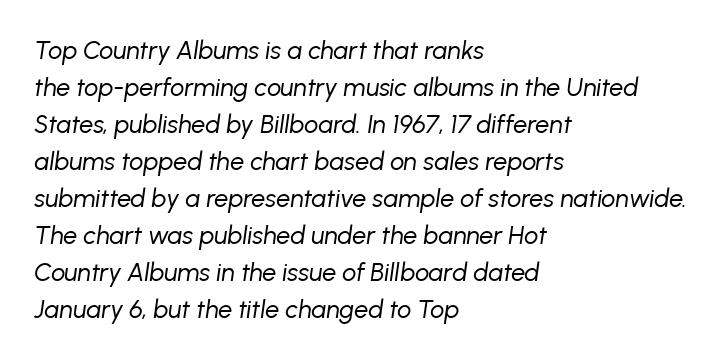
{"italic": "yes", "lean": "right", "slant_degrees": 8, "bold": "no", "underline": "no", "align": "left", "line_spacing": "normal", "line_spacing_ratio": 1.48, "letter_spacing": "normal", "letter_spacing_em": 0.0, "glyph_px": 25}
